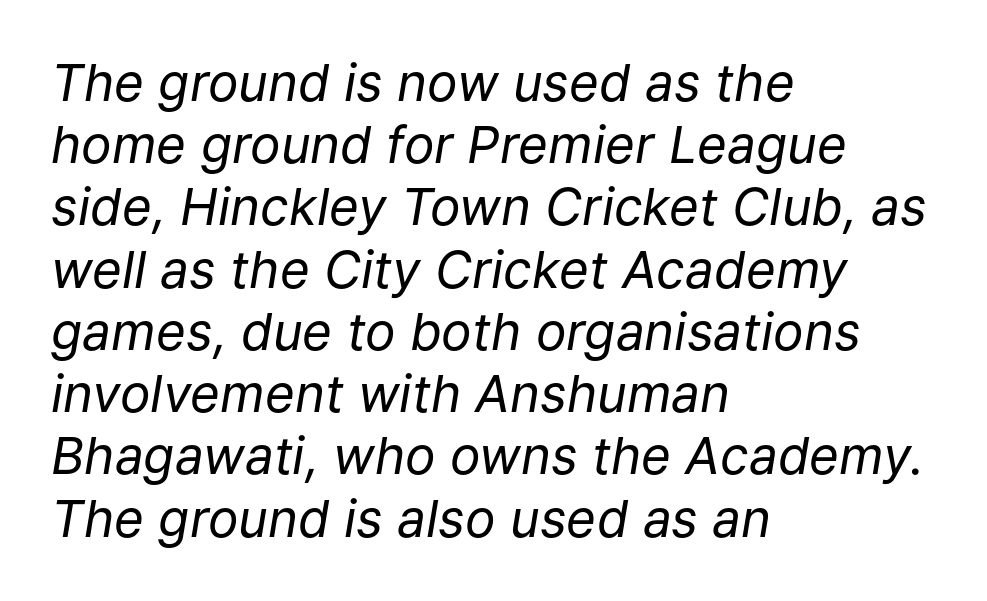
Tracking here is standard; glyphs follow each other at the usual distance. There's an unmistakable incline to the writing here. Bare-footed words on every line. The letterforms sit at book weight or below. Think of a printed novel: that variable character pitch is what you see here. The text block is weighted toward the left margin, trailing off unevenly rightward.
